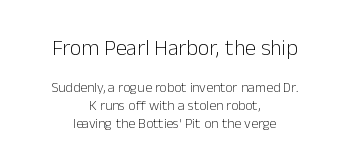
Q: Is the text bold? A: No.
Q: Is the text italic (slanted)? A: No, it is upright.
Q: Is the text underlined? A: No.
Q: How is the paragraph aligned? A: Centered.
Q: Is the spacing between letters normal or unusually wide? A: Normal.
Q: Is the spacing between lines tight, normal or loose? A: Normal.
Q: Which block of text is set in a larger size, the first (top) or the second (bottom)? A: The first (top) one.
